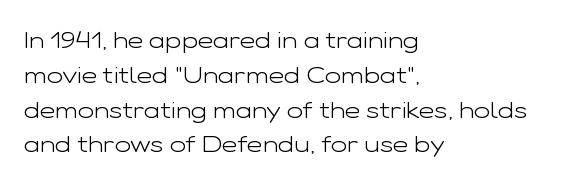
Q: Is the text bold? A: No.
Q: Is the text italic (slanted)? A: No, it is upright.
Q: Is the text underlined? A: No.
Q: How is the paragraph aligned? A: Left-aligned.
Q: Is the spacing between letters normal or unusually wide? A: Normal.
Q: Is the spacing between lines tight, normal or loose? A: Normal.
